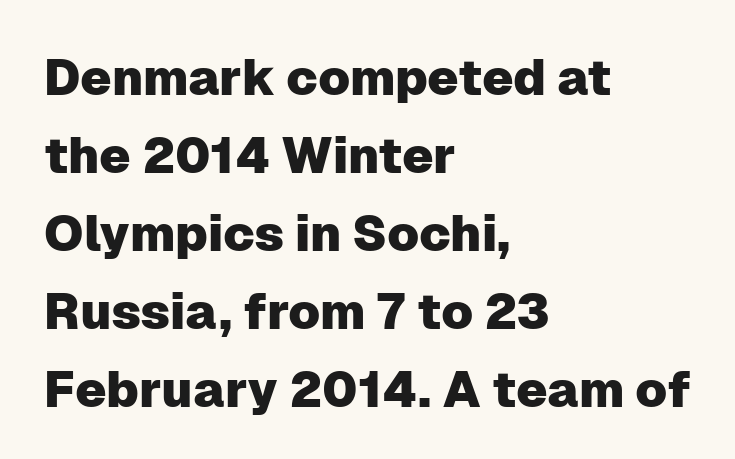
Q: Is the text italic (slanted)? A: No, it is upright.
Q: Is the typeface a serif or a sans-serif typeface? A: Sans-serif.
Q: Is the text underlined? A: No.
Q: How is the paragraph aligned? A: Left-aligned.
Q: Is the spacing between letters normal or unusually wide? A: Normal.
Q: Is the spacing between lines tight, normal or loose? A: Normal.
Q: Width (condensed, normal, or wide)? A: Normal.
Q: Stroke contrast? A: Low.
Q: x-height? A: Medium.
Q: Monospaced? A: No.
